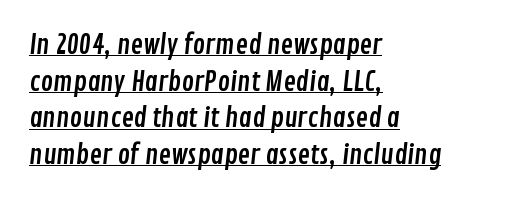
The image shows 26 px text type; set left-aligned, normal line spacing (1.41x), normal letter spacing, underlined.
